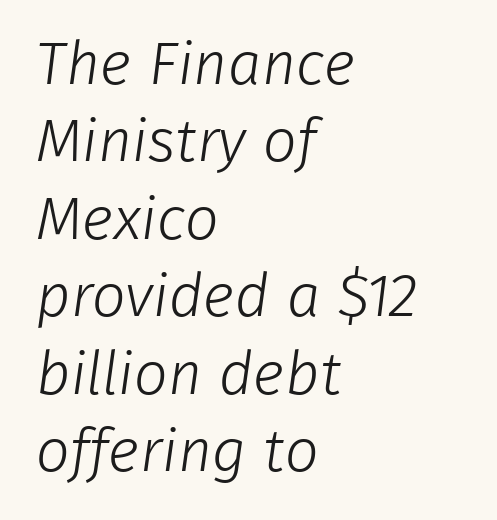
{"serif": "no", "bold": "no", "weight": "light", "width": "normal", "stroke_contrast": "low", "x_height": "medium", "monospaced": "no", "underline": "no", "align": "left", "line_spacing": "normal", "line_spacing_ratio": 1.29, "letter_spacing": "normal", "letter_spacing_em": 0.0, "glyph_px": 60}
